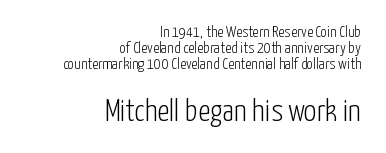
The image shows 31 px light, condensed sans-serif type, upright; set right-aligned, tight line spacing (1.0x), normal letter spacing, not underlined; the second (bottom) block is 1.94x larger; low stroke contrast and a medium x-height.
